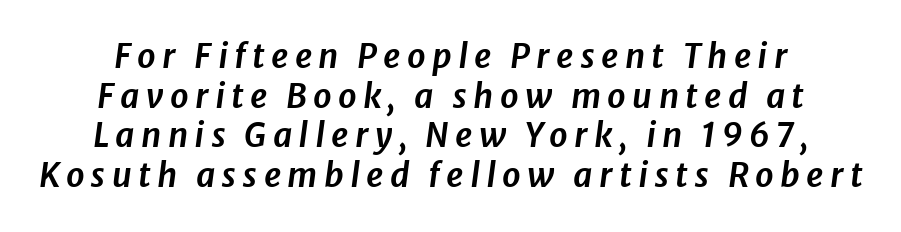
{"italic": "yes", "lean": "right", "slant_degrees": 8, "width": "normal", "stroke_contrast": "low", "x_height": "medium", "monospaced": "no", "underline": "no", "line_spacing_ratio": 1.2, "glyph_px": 33}
